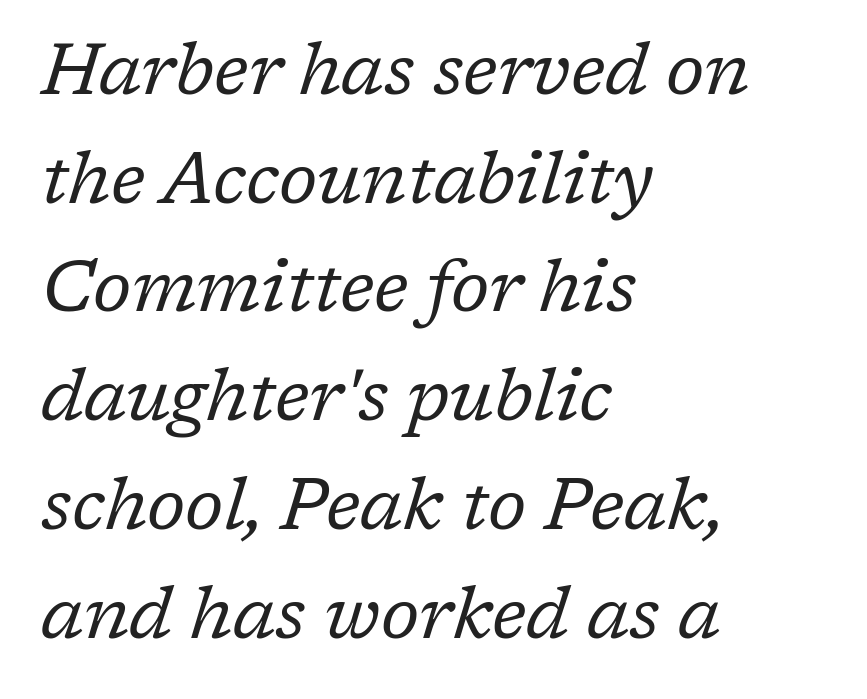
The image shows 72 px regular-weight serif type, italic (leaning right); set left-aligned, normal line spacing (1.51x), normal letter spacing, not underlined; low stroke contrast and a medium x-height.
